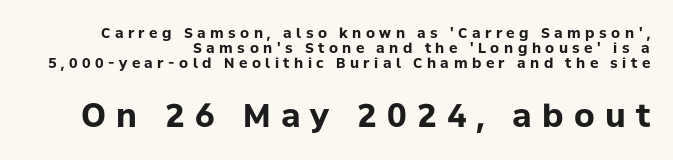
The image shows 32 px bold sans-serif type, upright; set right-aligned, tight line spacing (1.08x), unusually wide letter spacing (+0.32 em), not underlined; the second (bottom) block is 2.29x larger; low stroke contrast and a medium x-height.
